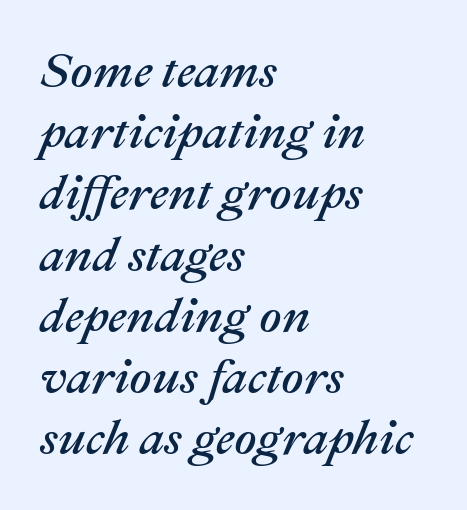
The typesetter chose a ragged-right arrangement here. The rendering applies a slant to the glyphs. The vertical gap from one line to the next is medium. Students, note that the glyphs here touch the page at normal intervals. Only glyphs here, with clear space below each row.
